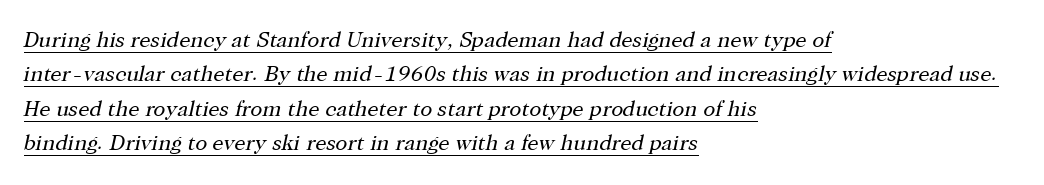
The strokes carry an ordinary text weight at most. Is there much room between lines? A standard amount, neither cramped nor airy. Underlining? Definitely there. This rendering leaves character spacing at its baseline value. A classic flush-left, rag-right setting is used for this passage.
